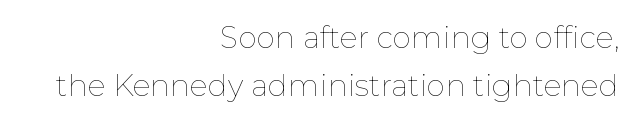
{"italic": "no", "bold": "no", "weight": "thin", "width": "normal", "stroke_contrast": "low", "x_height": "medium", "monospaced": "no", "underline": "no", "align": "right", "line_spacing": "normal", "line_spacing_ratio": 1.61, "letter_spacing": "normal", "letter_spacing_em": 0.0, "glyph_px": 30}
